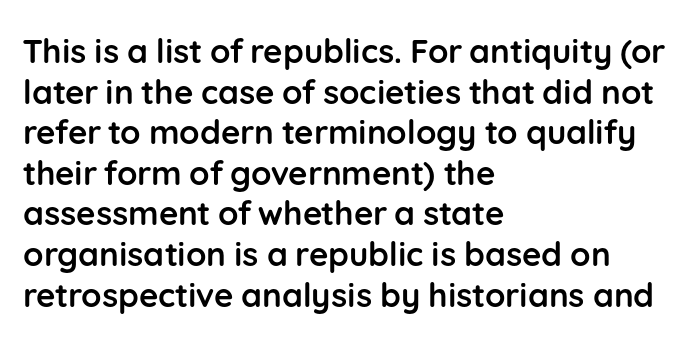
Q: Is the text bold? A: Yes.
Q: Is the text italic (slanted)? A: No, it is upright.
Q: Is the typeface a serif or a sans-serif typeface? A: Sans-serif.
Q: Is the text underlined? A: No.
Q: How is the paragraph aligned? A: Left-aligned.
Q: Is the spacing between letters normal or unusually wide? A: Normal.
Q: Width (condensed, normal, or wide)? A: Normal.
Q: Stroke contrast? A: Low.
Q: x-height? A: Medium.
Q: Monospaced? A: No.
